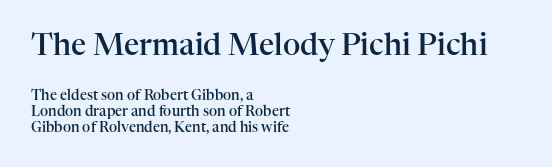
The image shows 30 px semibold serif type, upright; set left-aligned, tight line spacing (1.13x), normal letter spacing, not underlined; the first (top) block is 2.14x larger; high stroke contrast and a medium x-height.
